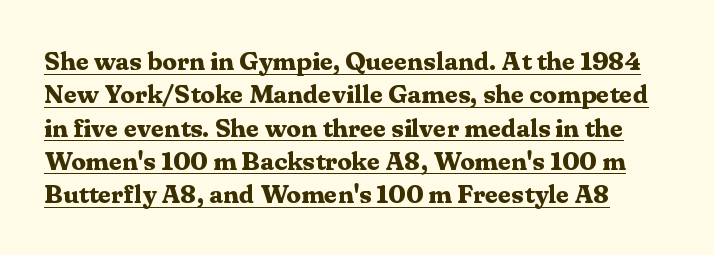
{"italic": "no", "bold": "yes", "underline": "yes", "line_spacing": "normal", "line_spacing_ratio": 1.28, "letter_spacing": "normal", "letter_spacing_em": 0.0, "glyph_px": 26}
